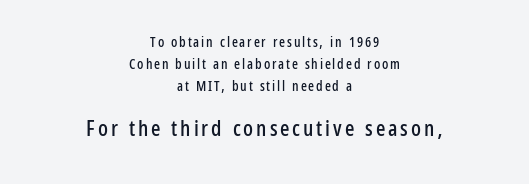
{"italic": "no", "underline": "no", "align": "center", "line_spacing": "normal", "line_spacing_ratio": 1.56, "larger_block": "second", "size_ratio": 1.57, "glyph_px": 22}
